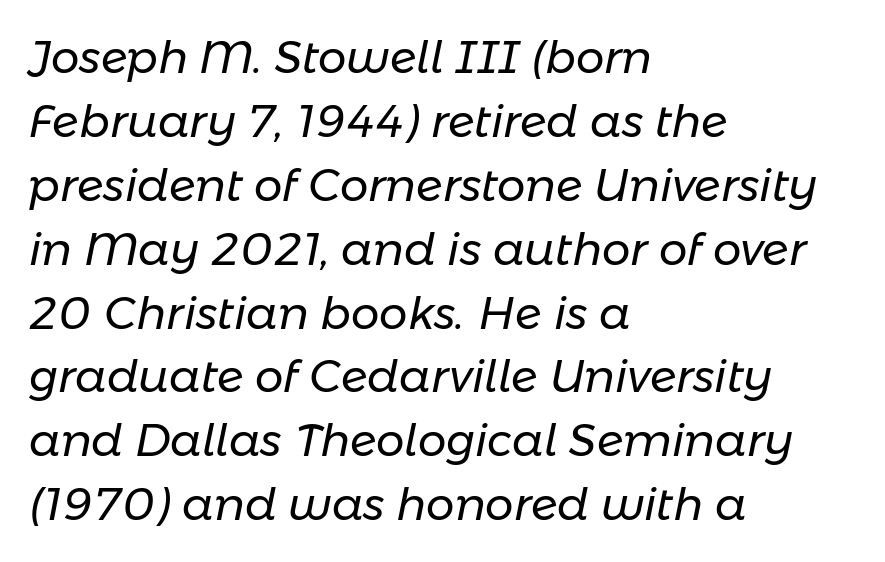
{"italic": "yes", "lean": "right", "slant_degrees": 11, "bold": "no", "weight": "regular", "width": "normal", "stroke_contrast": "low", "x_height": "medium", "monospaced": "no", "underline": "no", "align": "left", "line_spacing": "normal", "line_spacing_ratio": 1.42, "letter_spacing": "normal", "letter_spacing_em": 0.0, "glyph_px": 45}
